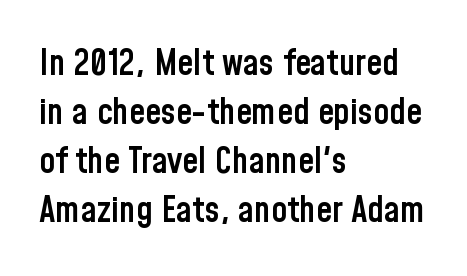
The space beneath each line is pristine and unruled. Caption: multi-line text, flush left, ragged right. The line-height multiplier appears to be the usual default. This sample uses plain, unmodified letter spacing. Italic: no, the glyphs are upright roman.
